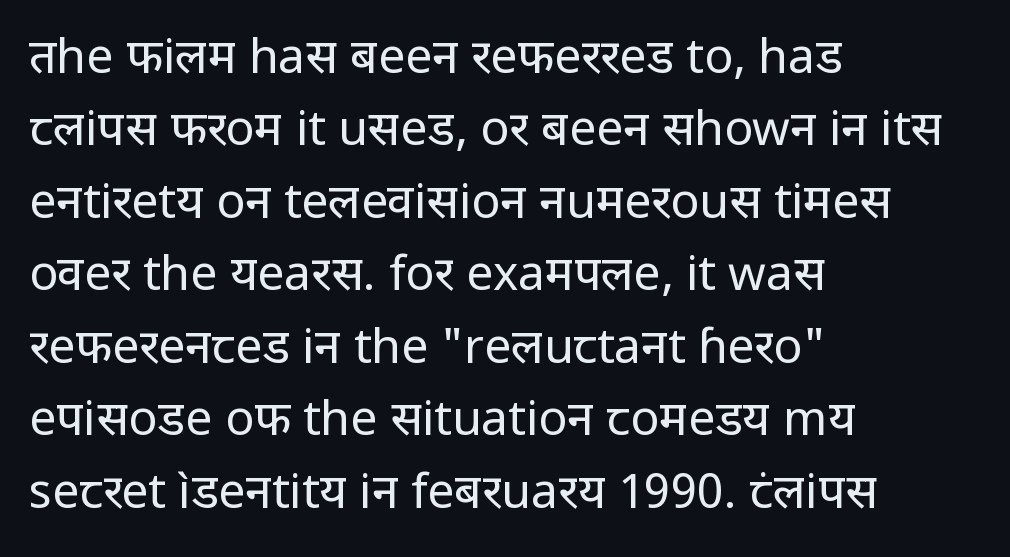
Q: Is the text bold? A: No.
Q: Is the text italic (slanted)? A: No, it is upright.
Q: Is the typeface a serif or a sans-serif typeface? A: Sans-serif.
Q: Is the text underlined? A: No.
Q: How is the paragraph aligned? A: Left-aligned.
Q: Is the spacing between letters normal or unusually wide? A: Normal.
Q: Is the spacing between lines tight, normal or loose? A: Normal.
Q: Width (condensed, normal, or wide)? A: Normal.
Q: Stroke contrast? A: Low.
Q: x-height? A: Medium.
Q: Monospaced? A: No.
